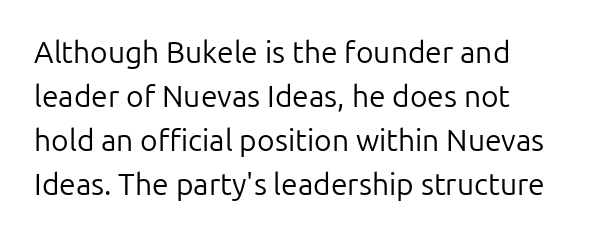
{"serif": "no", "italic": "no", "bold": "no", "weight": "regular", "width": "normal", "stroke_contrast": "low", "x_height": "medium", "monospaced": "no", "underline": "no", "line_spacing": "normal", "line_spacing_ratio": 1.47, "letter_spacing": "normal", "letter_spacing_em": 0.0, "glyph_px": 30}
